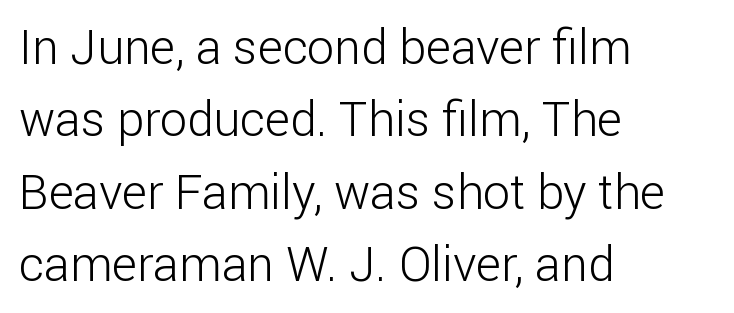
The image shows 48 px light sans-serif type, upright; set left-aligned, normal line spacing (1.51x), normal letter spacing, not underlined; low stroke contrast and a medium x-height.
